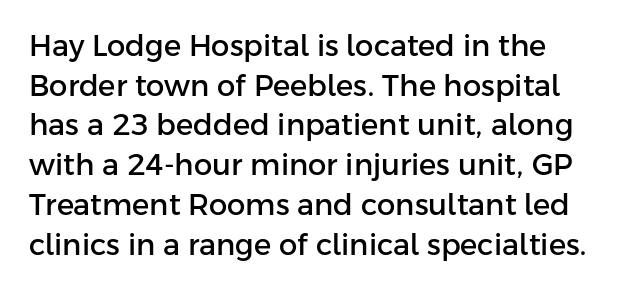
Q: Is the text italic (slanted)? A: No, it is upright.
Q: Is the typeface a serif or a sans-serif typeface? A: Sans-serif.
Q: Is the text underlined? A: No.
Q: How is the paragraph aligned? A: Left-aligned.
Q: Is the spacing between letters normal or unusually wide? A: Normal.
Q: Is the spacing between lines tight, normal or loose? A: Normal.
Q: Width (condensed, normal, or wide)? A: Normal.
Q: Stroke contrast? A: Low.
Q: x-height? A: Medium.
Q: Monospaced? A: No.
